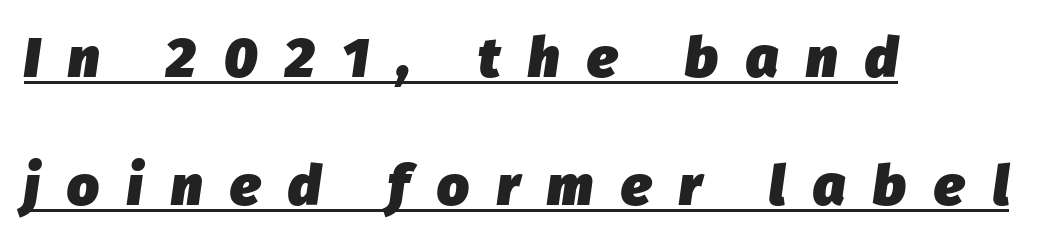
Alignment: flush left. This sample has the flowing, uneven cadence of proportional lettering. This is oblique type, the kind used for emphasis or titles. The characters look thick and weighty, a clear bold.
